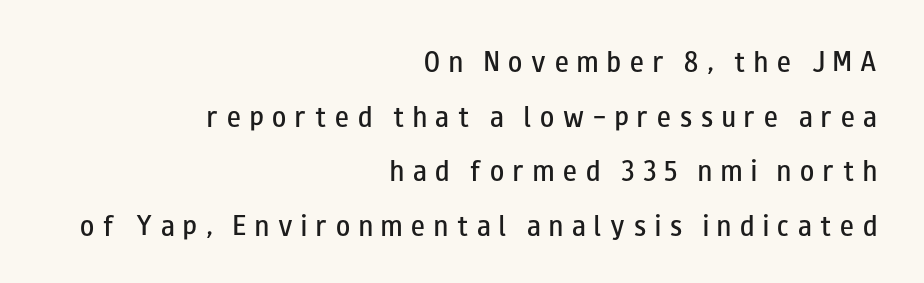
The image shows 23 px text type, upright; set right-aligned, loose line spacing (2.38x), unusually wide letter spacing (+0.38 em), not underlined.
